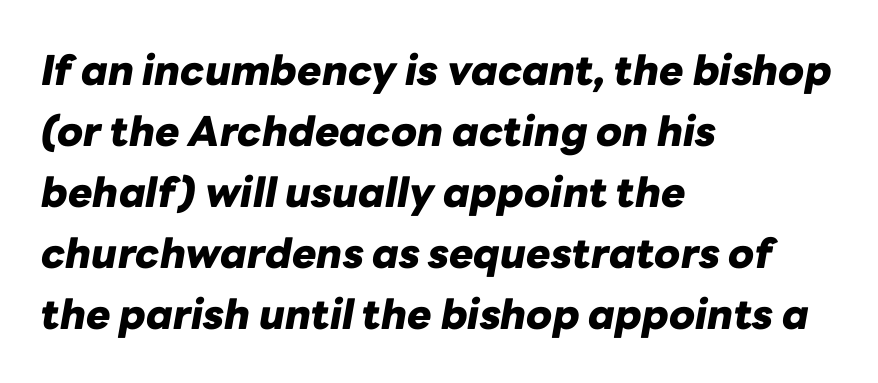
The image shows 41 px heavy type, italic (leaning right); set left-aligned, normal line spacing (1.49x), normal letter spacing, not underlined; low stroke contrast and a medium x-height.
